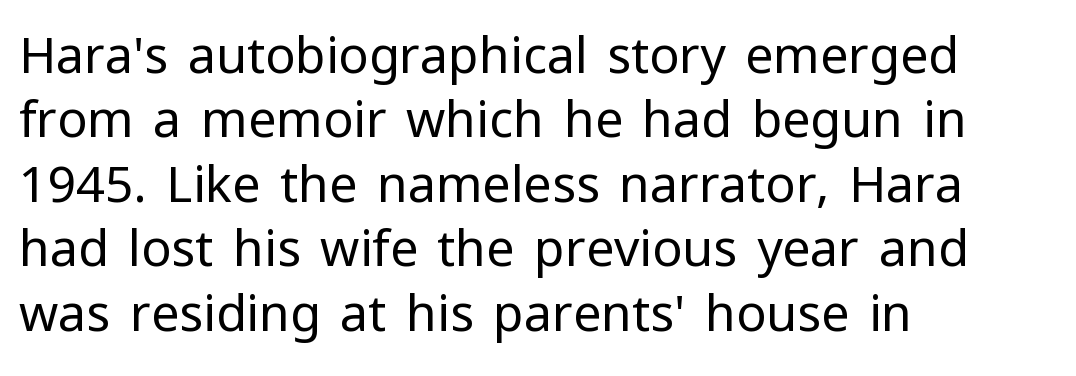
{"serif": "no", "italic": "no", "bold": "no", "weight": "regular", "width": "normal", "stroke_contrast": "low", "x_height": "medium", "monospaced": "no", "underline": "no", "align": "left", "line_spacing": "normal", "line_spacing_ratio": 1.29, "letter_spacing": "normal", "letter_spacing_em": 0.0, "glyph_px": 50}
